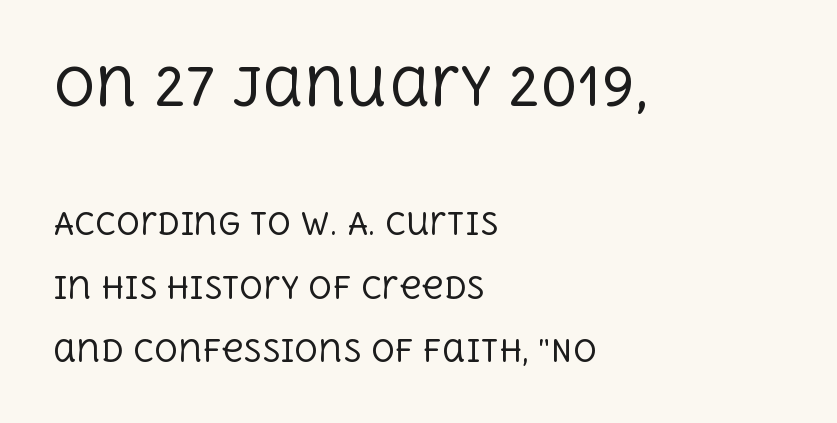
Serifs: yes, visible at the terminals of the letterforms. Spacing between characters is what you'd get straight out of the box. Caption: face not bold, strokes unweighted. A typesetter would call this proportional, since set widths differ per character.
